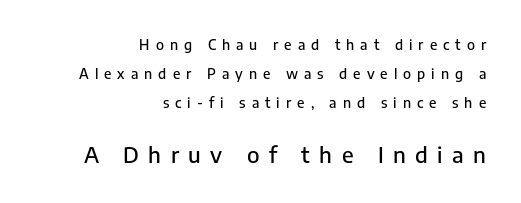
{"italic": "no", "underline": "no", "align": "right", "line_spacing": "loose", "line_spacing_ratio": 2.08, "letter_spacing": "wide", "letter_spacing_em": 0.43, "larger_block": "second", "size_ratio": 1.57, "glyph_px": 22}
